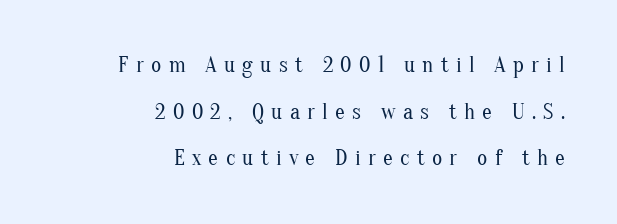
Q: Is the text bold? A: No.
Q: Is the text italic (slanted)? A: No, it is upright.
Q: Is the text underlined? A: No.
Q: How is the paragraph aligned? A: Right-aligned.
Q: Is the spacing between letters normal or unusually wide? A: Unusually wide.
Q: Is the spacing between lines tight, normal or loose? A: Loose.
